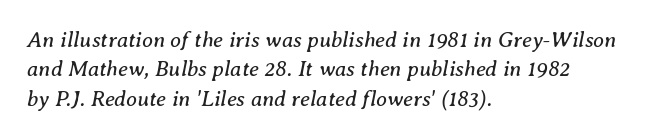
Q: Is the text bold? A: No.
Q: Is the text italic (slanted)? A: Yes, it leans right by about 8 degrees.
Q: Is the text underlined? A: No.
Q: How is the paragraph aligned? A: Left-aligned.
Q: Is the spacing between letters normal or unusually wide? A: Normal.
Q: Is the spacing between lines tight, normal or loose? A: Normal.
